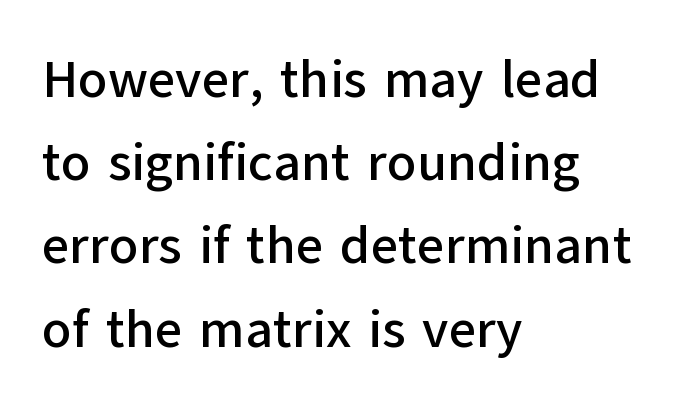
{"serif": "no", "italic": "no", "width": "normal", "stroke_contrast": "low", "x_height": "medium", "monospaced": "no", "underline": "no", "align": "left", "line_spacing": "normal", "line_spacing_ratio": 1.57, "letter_spacing": "normal", "letter_spacing_em": 0.0, "glyph_px": 53}
